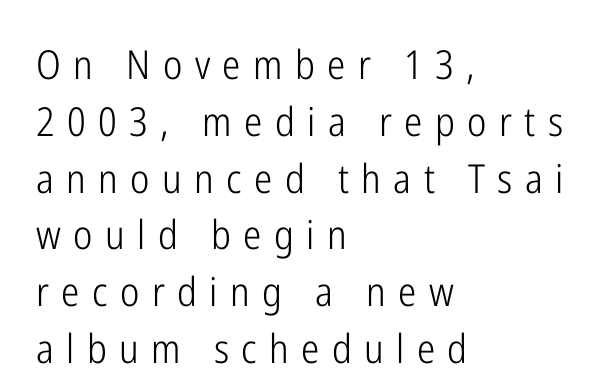
The words here are not underlined. There is plenty of visible air inserted between adjacent glyphs. Unbolded letterforms with no extra heft. Interline gaps are of average width in this sample.
